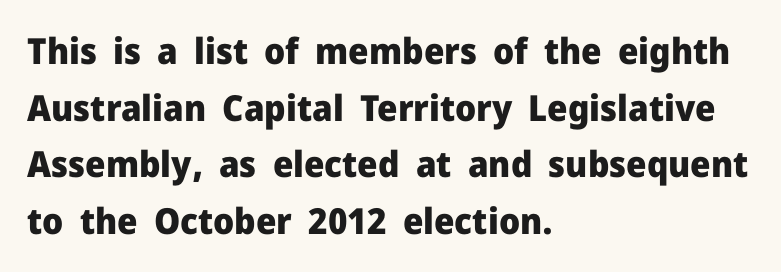
Q: Is the text bold? A: Yes.
Q: Is the text italic (slanted)? A: No, it is upright.
Q: Is the typeface a serif or a sans-serif typeface? A: Sans-serif.
Q: Is the text underlined? A: No.
Q: How is the paragraph aligned? A: Left-aligned.
Q: Is the spacing between letters normal or unusually wide? A: Normal.
Q: Is the spacing between lines tight, normal or loose? A: Normal.
Q: Width (condensed, normal, or wide)? A: Normal.
Q: Stroke contrast? A: Low.
Q: x-height? A: Medium.
Q: Monospaced? A: No.
